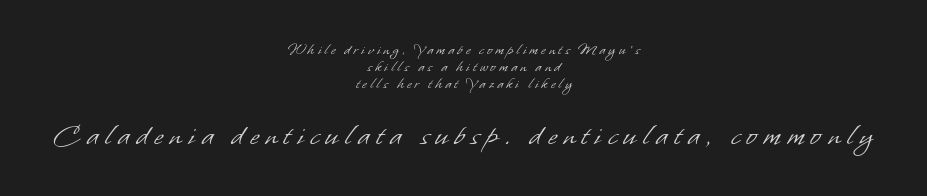
Q: Is the text bold? A: No.
Q: Is the typeface a serif or a sans-serif typeface? A: Sans-serif.
Q: Is the text underlined? A: No.
Q: How is the paragraph aligned? A: Centered.
Q: Is the spacing between letters normal or unusually wide? A: Unusually wide.
Q: Is the spacing between lines tight, normal or loose? A: Tight.
Q: Which block of text is set in a larger size, the first (top) or the second (bottom)? A: The second (bottom) one.
Q: Width (condensed, normal, or wide)? A: Normal.
Q: Stroke contrast? A: Low.
Q: x-height? A: Small.
Q: Monospaced? A: No.
